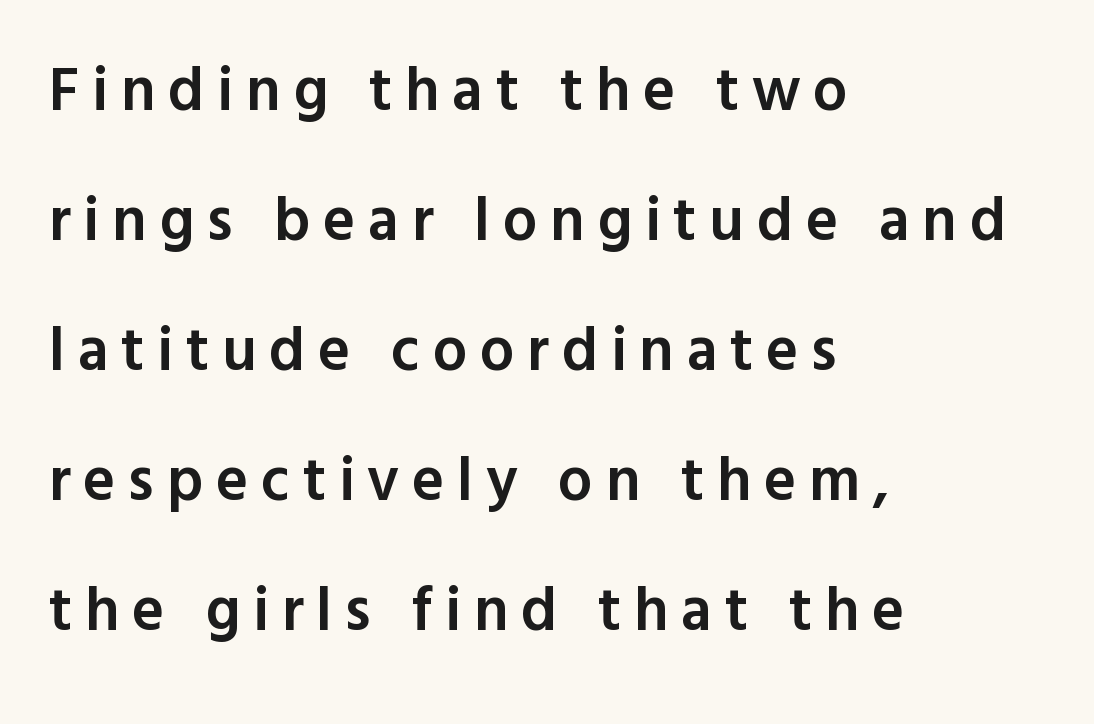
{"serif": "no", "italic": "no", "bold": "semi", "weight": "semibold", "width": "normal", "x_height": "medium", "monospaced": "no", "underline": "no", "align": "left", "line_spacing": "loose", "line_spacing_ratio": 2.13, "letter_spacing": "wide", "letter_spacing_em": 0.21, "glyph_px": 61}
